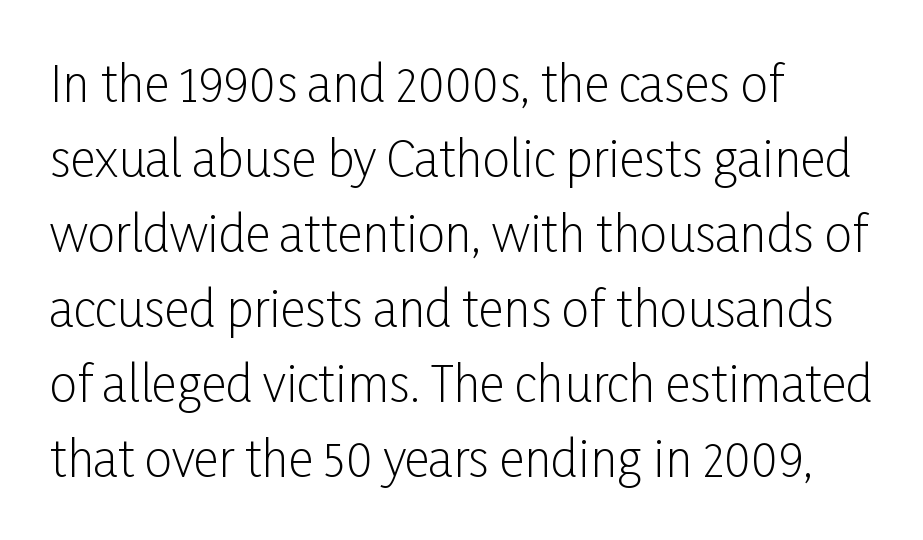
The image shows 49 px light, condensed sans-serif type, upright; set left-aligned, normal line spacing (1.53x), normal letter spacing, not underlined; low stroke contrast and a medium x-height.
